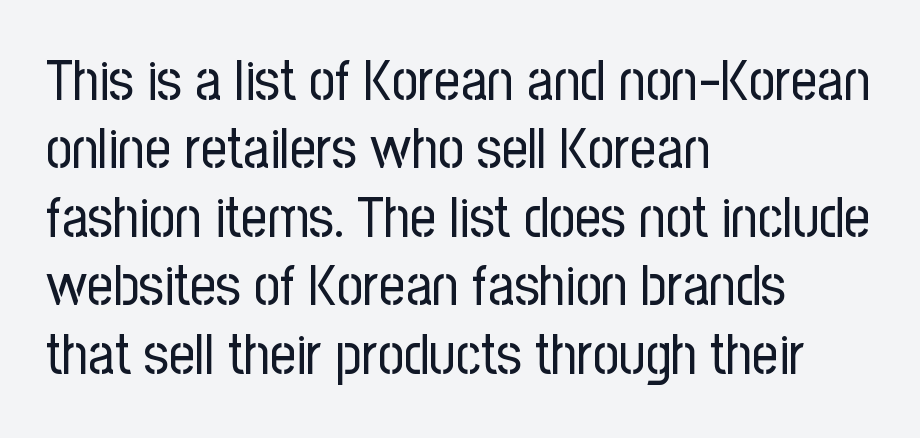
The face looks like a standard text weight, possibly lighter. The face used here is proportionally spaced, like ordinary book or web type. Honestly, the letter spacing is just normal — you wouldn't notice it. Descenders are the only things crossing below the line. Stroke terminals: plain, sans-serif.
